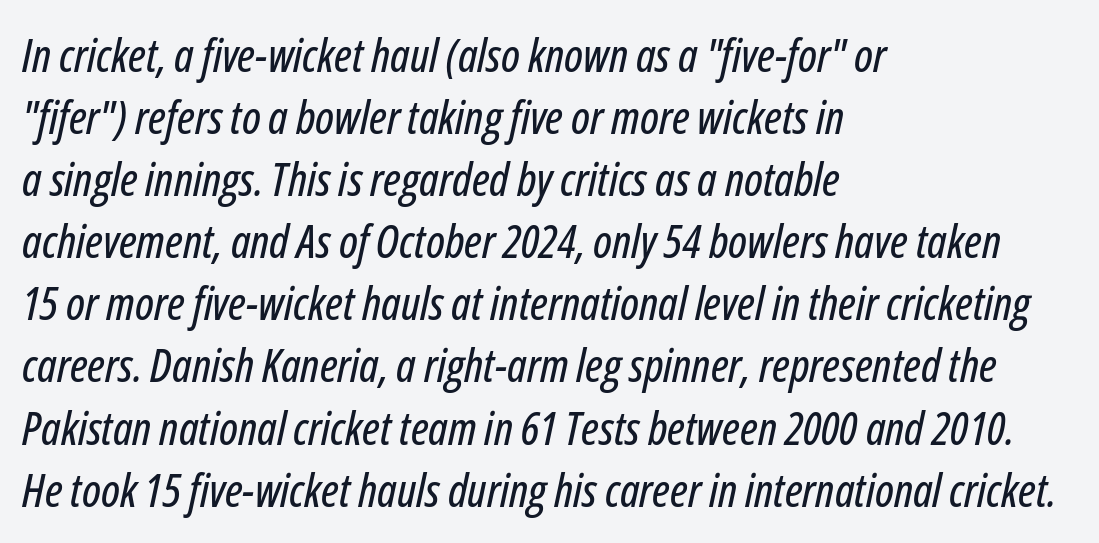
What stands out about the letter spacing? Nothing — it is the standard amount. Successive baselines arrive at the customary interval. Descenders are the only things crossing below the line. Each line starts at the same left margin while the right side varies. Looking at the ascenders, they clearly lean.
